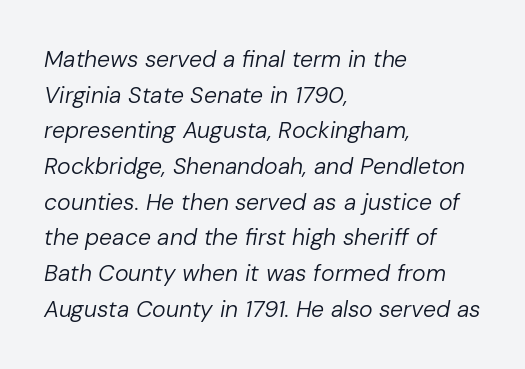
Every row of glyphs begins at an identical x-position on the left. Students, note that the glyphs here touch the page at normal intervals. Tall strokes in this sample are angled rather than plumb. No letter is thick-stroked: the sample isn't bold. Interline gaps are of average width in this sample.
